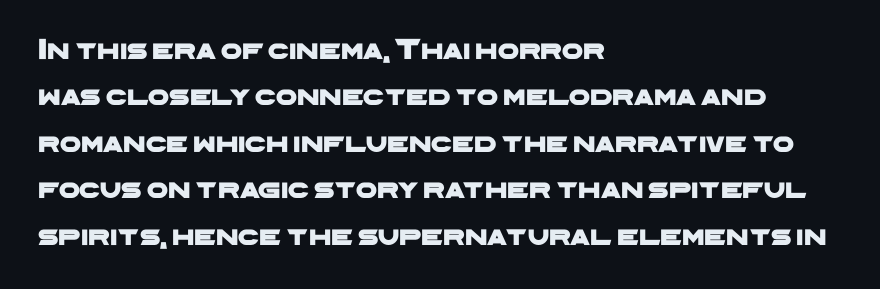
The image shows 30 px wide sans-serif type; set left-aligned, normal line spacing (1.55x), normal letter spacing, not underlined; low stroke contrast and a medium x-height.
